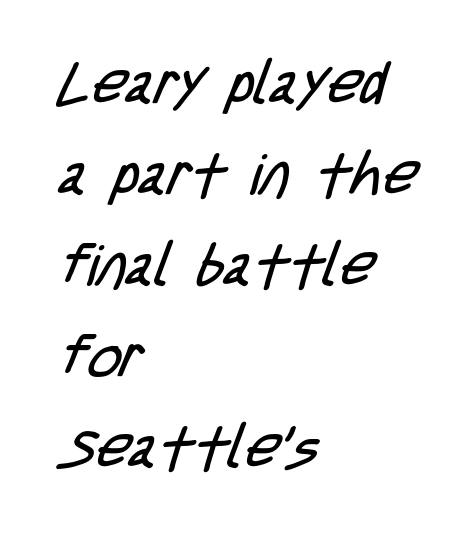
{"serif": "no", "bold": "no", "weight": "regular", "width": "condensed", "stroke_contrast": "low", "x_height": "large", "monospaced": "no", "underline": "no", "align": "left", "line_spacing": "normal", "line_spacing_ratio": 1.57, "letter_spacing": "normal", "letter_spacing_em": 0.0, "glyph_px": 58}
